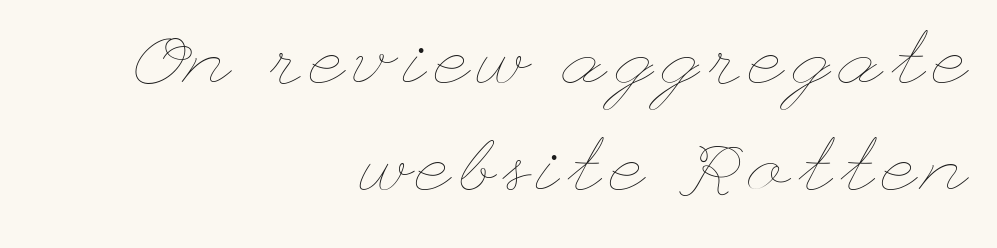
Q: Is the text bold? A: No.
Q: Is the text italic (slanted)? A: Yes.
Q: Is the text underlined? A: No.
Q: How is the paragraph aligned? A: Right-aligned.
Q: Is the spacing between lines tight, normal or loose? A: Normal.
Q: Width (condensed, normal, or wide)? A: Wide.
Q: Stroke contrast? A: Low.
Q: x-height? A: Small.
